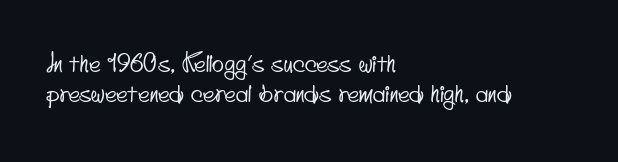
{"underline": "no", "align": "left", "line_spacing_ratio": 1.19, "letter_spacing": "normal", "letter_spacing_em": 0.0, "glyph_px": 25}
